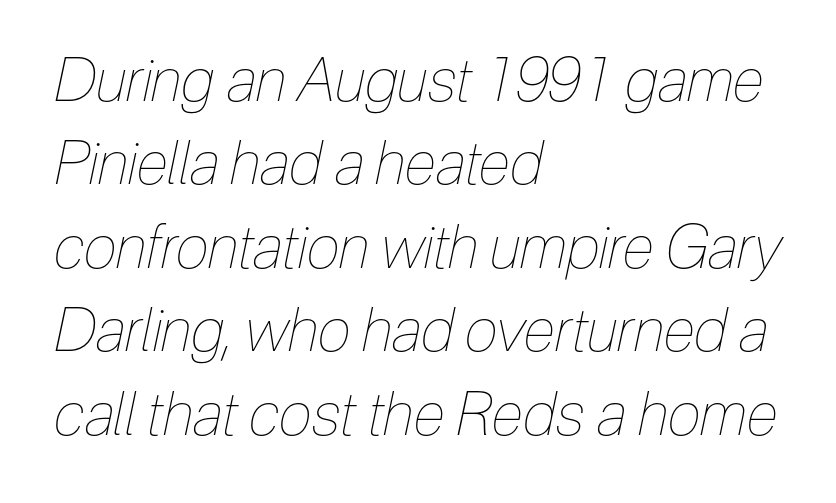
The image shows 60 px thin, condensed type, italic (leaning right); set left-aligned, normal line spacing (1.39x), normal letter spacing, not underlined; low stroke contrast and a medium x-height.
